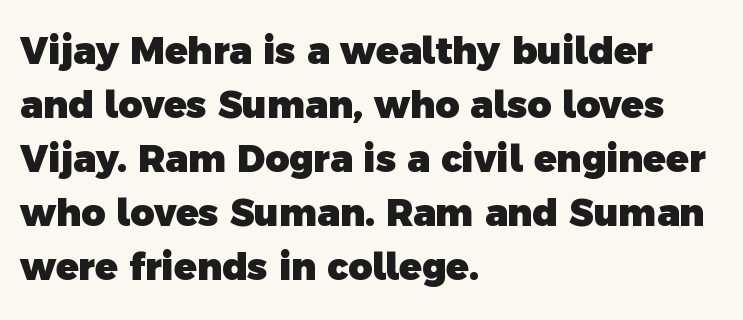
Q: Is the text bold? A: Yes.
Q: Is the typeface a serif or a sans-serif typeface? A: Sans-serif.
Q: Is the text underlined? A: No.
Q: How is the paragraph aligned? A: Left-aligned.
Q: Is the spacing between letters normal or unusually wide? A: Normal.
Q: Is the spacing between lines tight, normal or loose? A: Normal.
Q: Width (condensed, normal, or wide)? A: Normal.
Q: x-height? A: Medium.
Q: Monospaced? A: No.
